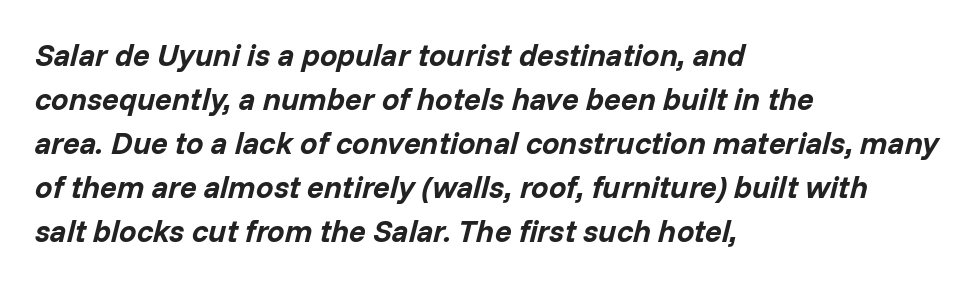
Leading matches the norm, producing a regular column. A bare baseline throughout the passage. I'd describe the lettering as bold — thick and assertive. Here the designer chose a conventional face with non-uniform glyph widths.
